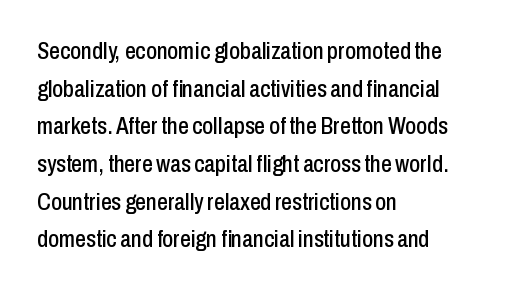
Students, observe: this is what conventionally led text looks like. When letters stand straight like this, we call the style roman or upright. Horizontally, the lines are justified to the leading edge only. The type is set solid horizontally, with unmodified tracking. The baseline area is clear.
